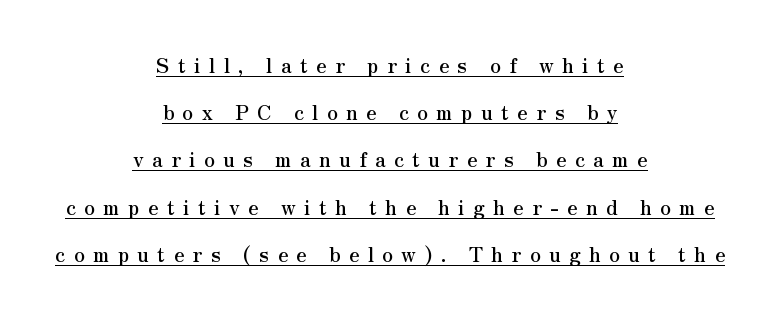
{"italic": "no", "underline": "yes", "align": "center", "line_spacing": "loose", "line_spacing_ratio": 2.36, "letter_spacing": "wide", "letter_spacing_em": 0.42, "glyph_px": 20}
